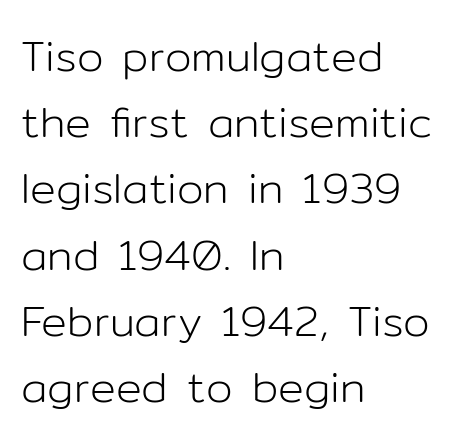
{"serif": "no", "italic": "no", "bold": "no", "weight": "light", "width": "normal", "stroke_contrast": "low", "x_height": "medium", "monospaced": "no", "underline": "no", "align": "left", "line_spacing": "normal", "line_spacing_ratio": 1.54, "letter_spacing": "normal", "letter_spacing_em": 0.0, "glyph_px": 43}
